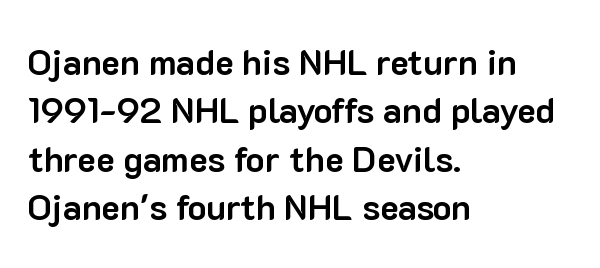
Q: Is the text bold? A: Yes.
Q: Is the text italic (slanted)? A: No, it is upright.
Q: Is the typeface a serif or a sans-serif typeface? A: Sans-serif.
Q: Is the text underlined? A: No.
Q: How is the paragraph aligned? A: Left-aligned.
Q: Is the spacing between letters normal or unusually wide? A: Normal.
Q: Is the spacing between lines tight, normal or loose? A: Normal.
Q: Width (condensed, normal, or wide)? A: Normal.
Q: Stroke contrast? A: Low.
Q: x-height? A: Medium.
Q: Monospaced? A: No.
